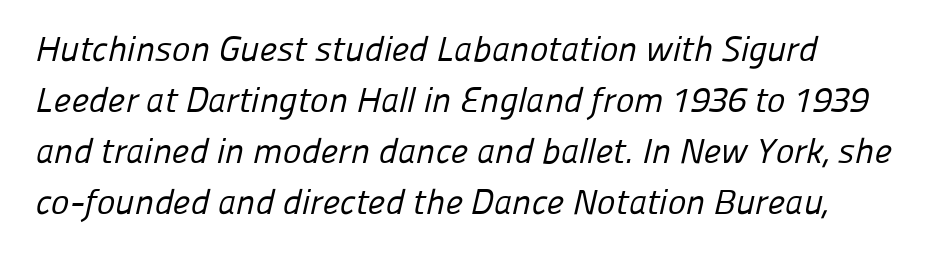
Q: Is the text bold? A: No.
Q: Is the typeface a serif or a sans-serif typeface? A: Sans-serif.
Q: Is the text underlined? A: No.
Q: Is the spacing between letters normal or unusually wide? A: Normal.
Q: Is the spacing between lines tight, normal or loose? A: Normal.
Q: Width (condensed, normal, or wide)? A: Normal.
Q: Stroke contrast? A: Low.
Q: x-height? A: Medium.
Q: Monospaced? A: No.
